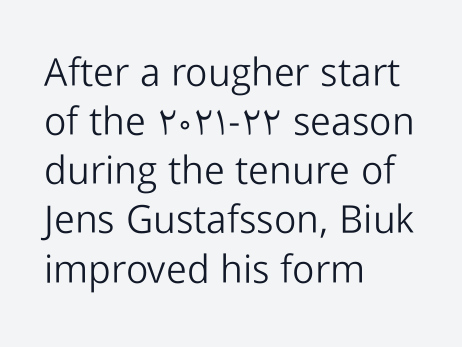
Q: Is the text bold? A: No.
Q: Is the text italic (slanted)? A: No, it is upright.
Q: Is the typeface a serif or a sans-serif typeface? A: Sans-serif.
Q: Is the text underlined? A: No.
Q: How is the paragraph aligned? A: Left-aligned.
Q: Is the spacing between letters normal or unusually wide? A: Normal.
Q: Is the spacing between lines tight, normal or loose? A: Normal.
Q: Width (condensed, normal, or wide)? A: Normal.
Q: Stroke contrast? A: Low.
Q: x-height? A: Medium.
Q: Monospaced? A: No.
